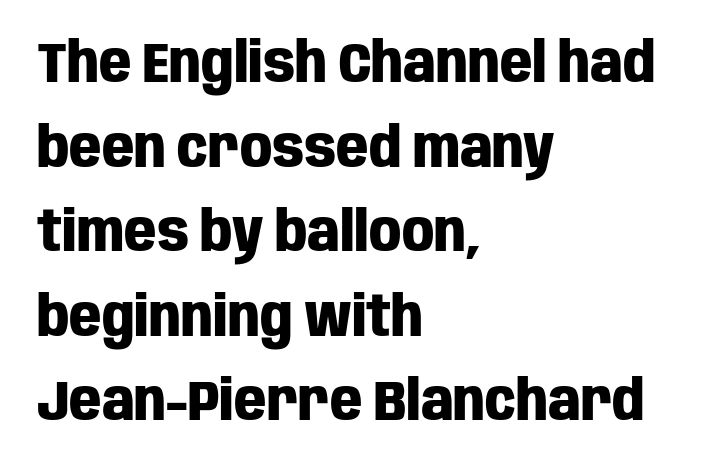
The area under the type is left untouched. The passage shown is typed in a proportional face where columns would drift. Between one letter and the next there's only the usual sliver of space. The lettering stays uniformly vertical, giving the passage a roman look.
